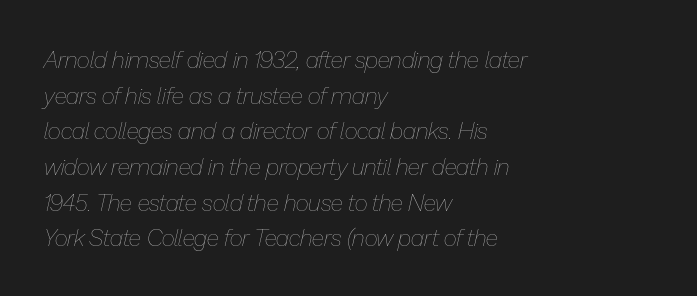
{"italic": "yes", "lean": "right", "slant_degrees": 13, "bold": "no", "underline": "no", "align": "left", "line_spacing": "normal", "line_spacing_ratio": 1.55, "letter_spacing": "normal", "letter_spacing_em": 0.0, "glyph_px": 23}
